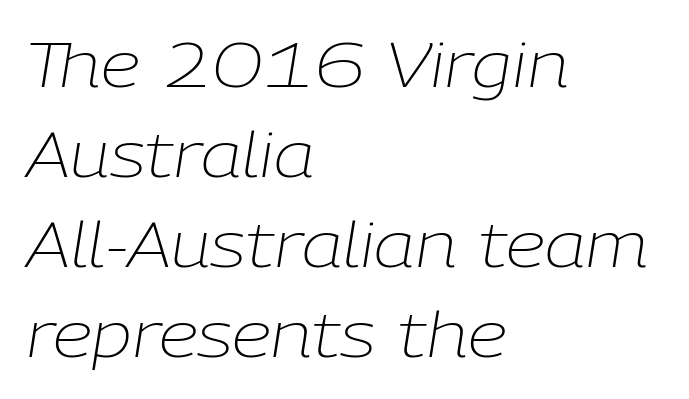
The face used here is rendered with its standard letterfit. Think of a printed novel: that variable character pitch is what you see here. Descender tails drop into unmarked territory. The face used here has a pronounced slope to its letters.
